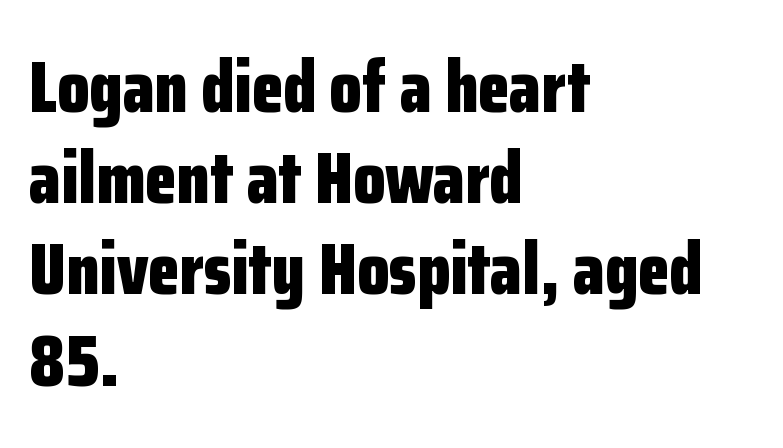
Q: Is the text bold? A: Yes.
Q: Is the text italic (slanted)? A: No, it is upright.
Q: Is the typeface a serif or a sans-serif typeface? A: Sans-serif.
Q: Is the text underlined? A: No.
Q: How is the paragraph aligned? A: Left-aligned.
Q: Is the spacing between letters normal or unusually wide? A: Normal.
Q: Is the spacing between lines tight, normal or loose? A: Normal.
Q: Width (condensed, normal, or wide)? A: Condensed.
Q: Stroke contrast? A: Low.
Q: x-height? A: Medium.
Q: Monospaced? A: No.
